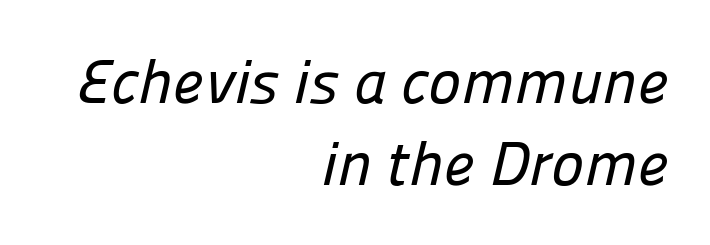
Q: Is the typeface a serif or a sans-serif typeface? A: Sans-serif.
Q: Is the text underlined? A: No.
Q: How is the paragraph aligned? A: Right-aligned.
Q: Is the spacing between letters normal or unusually wide? A: Normal.
Q: Is the spacing between lines tight, normal or loose? A: Normal.
Q: Width (condensed, normal, or wide)? A: Normal.
Q: Stroke contrast? A: Low.
Q: x-height? A: Medium.
Q: Monospaced? A: No.
